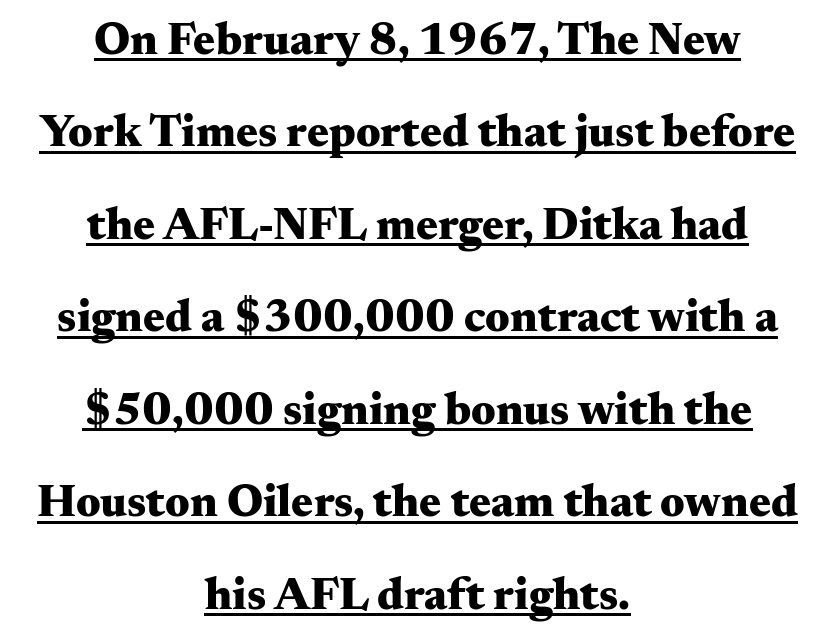
Q: Is the text bold? A: Yes.
Q: Is the text italic (slanted)? A: No, it is upright.
Q: Is the typeface a serif or a sans-serif typeface? A: Serif.
Q: Is the text underlined? A: Yes.
Q: How is the paragraph aligned? A: Centered.
Q: Is the spacing between letters normal or unusually wide? A: Normal.
Q: Is the spacing between lines tight, normal or loose? A: Loose.
Q: Width (condensed, normal, or wide)? A: Wide.
Q: Stroke contrast? A: Medium.
Q: x-height? A: Small.
Q: Monospaced? A: No.
